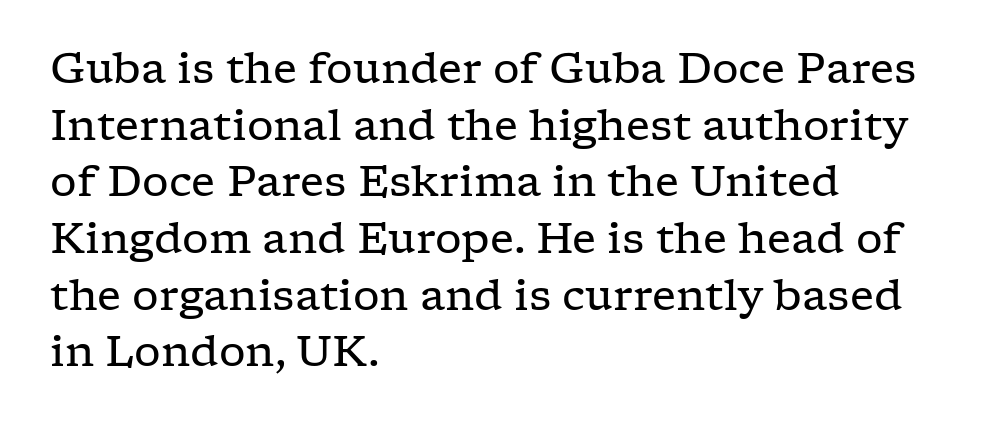
The foot of each line stays bare and open. The passage is arranged the way most books set body copy — flush left. Letterform terminals end in serifs throughout the passage. Think standard paragraph weight, or any step lighter than that.
